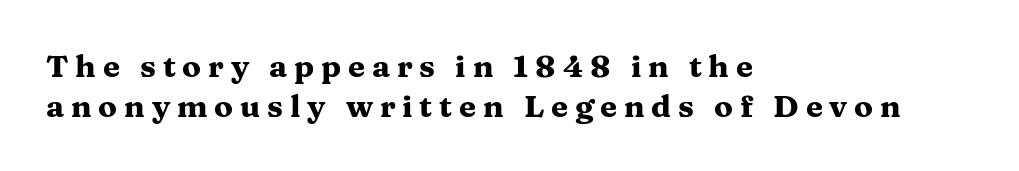
{"serif": "yes", "italic": "no", "bold": "yes", "weight": "heavy", "width": "wide", "stroke_contrast": "medium", "x_height": "medium", "monospaced": "no", "underline": "no", "align": "left", "line_spacing": "normal", "line_spacing_ratio": 1.29, "letter_spacing": "wide", "letter_spacing_em": 0.22, "glyph_px": 31}
